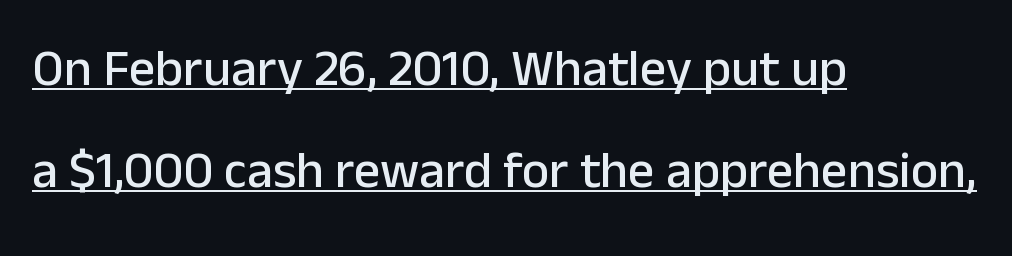
{"serif": "no", "italic": "no", "width": "normal", "stroke_contrast": "low", "x_height": "medium", "monospaced": "no", "underline": "yes", "align": "left", "line_spacing": "loose", "line_spacing_ratio": 1.96, "letter_spacing": "normal", "letter_spacing_em": 0.0, "glyph_px": 52}
